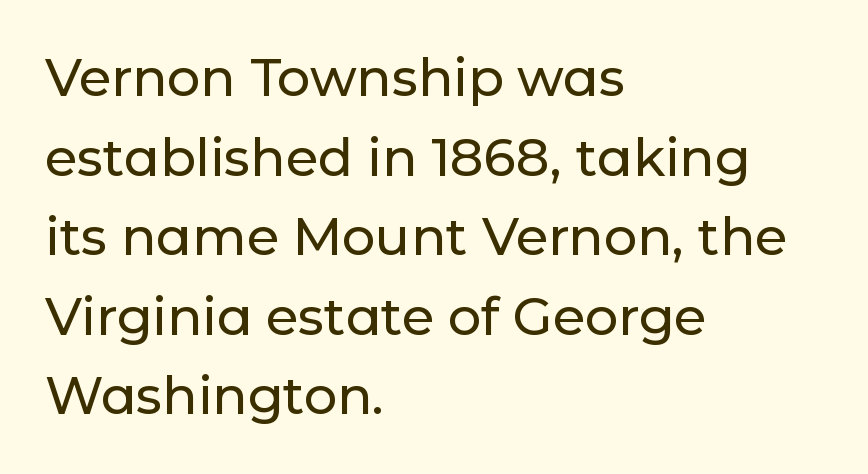
{"serif": "no", "italic": "no", "width": "normal", "stroke_contrast": "low", "x_height": "medium", "monospaced": "no", "underline": "no", "align": "left", "line_spacing": "normal", "line_spacing_ratio": 1.53, "letter_spacing": "normal", "letter_spacing_em": 0.0, "glyph_px": 52}
